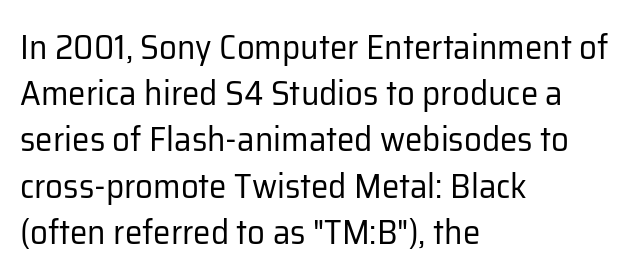
Q: Is the text bold? A: No.
Q: Is the text italic (slanted)? A: No, it is upright.
Q: Is the typeface a serif or a sans-serif typeface? A: Sans-serif.
Q: Is the text underlined? A: No.
Q: How is the paragraph aligned? A: Left-aligned.
Q: Is the spacing between letters normal or unusually wide? A: Normal.
Q: Is the spacing between lines tight, normal or loose? A: Normal.
Q: Width (condensed, normal, or wide)? A: Normal.
Q: Stroke contrast? A: Low.
Q: x-height? A: Medium.
Q: Monospaced? A: No.
